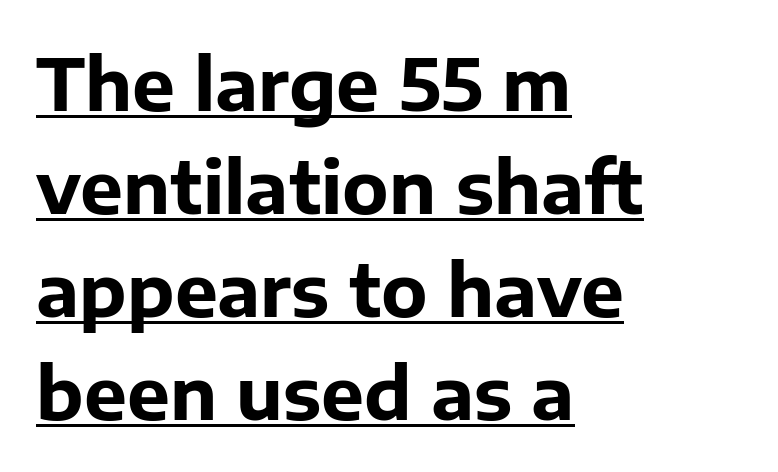
The image shows 72 px bold sans-serif type, upright; set left-aligned, normal line spacing (1.43x), normal letter spacing, underlined; low stroke contrast and a medium x-height.
